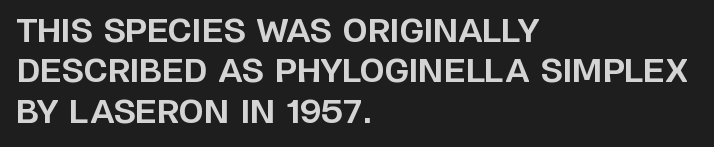
The image shows 32 px bold sans-serif type, upright; set left-aligned, normal line spacing (1.26x), normal letter spacing, not underlined; low stroke contrast and a large x-height.
